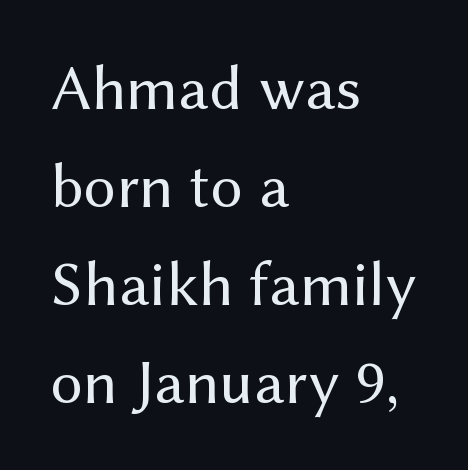
{"serif": "no", "italic": "no", "bold": "no", "weight": "regular", "width": "normal", "stroke_contrast": "medium", "x_height": "medium", "monospaced": "no", "underline": "no", "align": "left", "line_spacing": "normal", "line_spacing_ratio": 1.53, "letter_spacing": "normal", "letter_spacing_em": 0.0, "glyph_px": 64}
